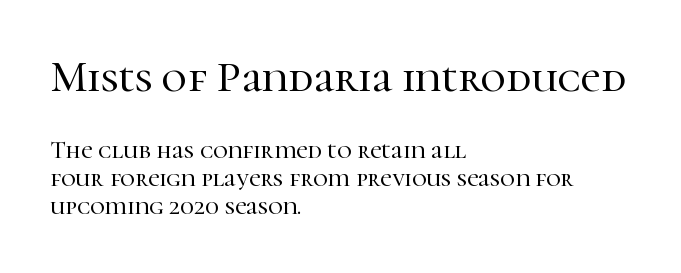
The image shows 44 px serif type, upright; set left-aligned, tight line spacing (1.12x), normal letter spacing, not underlined; the first (top) block is 1.76x larger; high stroke contrast and a medium x-height.
